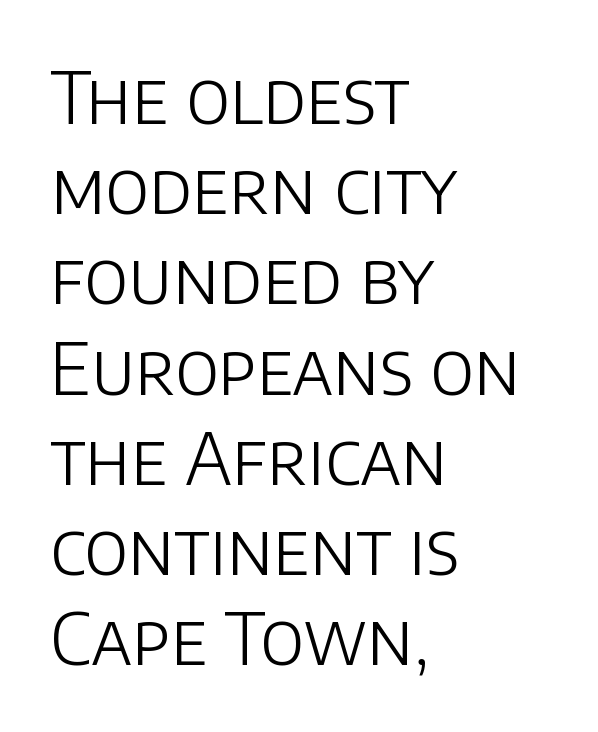
You could call the tracking neutral — neither tight nor loose. This sample uses a sans-serif face. The letters look calm and open, with moderate or lighter stems. The space between consecutive lines is moderate. Looks like regular typesetting: each glyph gets only the width it needs. The words here are not underlined.
